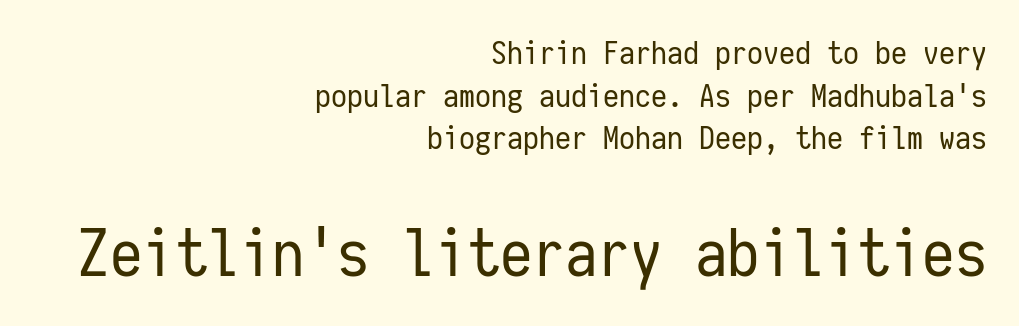
The words here are not underlined. The setting favours the right margin, as signatures and pull-quotes sometimes do. Does the type have serifs? No, each stem ends abruptly. The face looks like a standard text weight, possibly lighter.
